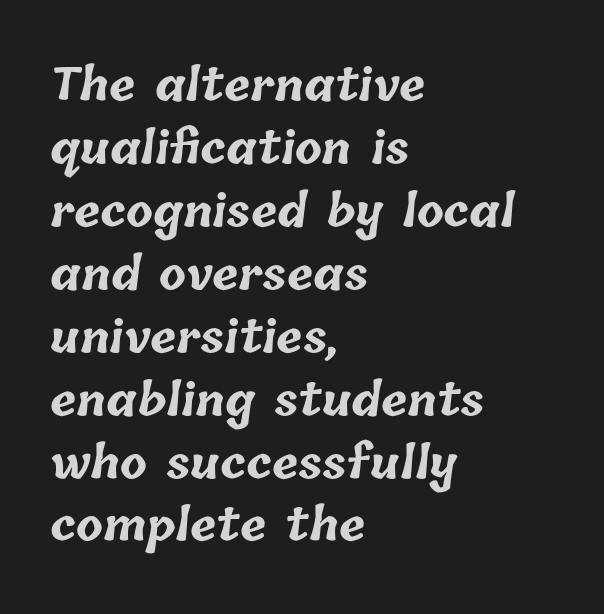
Spacing verdict: proportional, widths tailored to each character. Is there much room between lines? A standard amount, neither cramped nor airy. If you drew a ruler down the left edge, every line would touch it. Plain, unruled lines of type. What weight is shown? A full bold with thick strokes.
